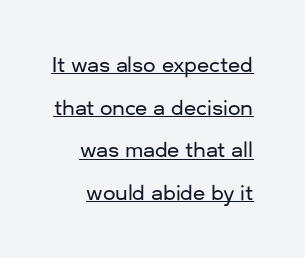
Honestly, the rows look like they've been pulled way apart. The tracking reads as untouched default to a designer's eye. The lettering is marked with a stroke running underneath it. Vertical strokes here are truly vertical.
